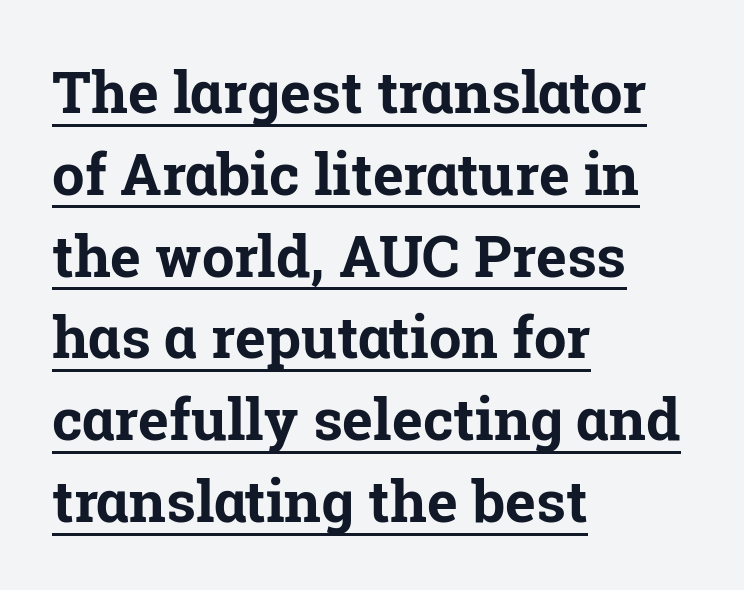
{"serif": "yes", "italic": "no", "bold": "yes", "weight": "bold", "width": "normal", "stroke_contrast": "low", "x_height": "medium", "monospaced": "no", "underline": "yes", "align": "left", "line_spacing": "normal", "line_spacing_ratio": 1.41, "letter_spacing": "normal", "letter_spacing_em": 0.0, "glyph_px": 58}
